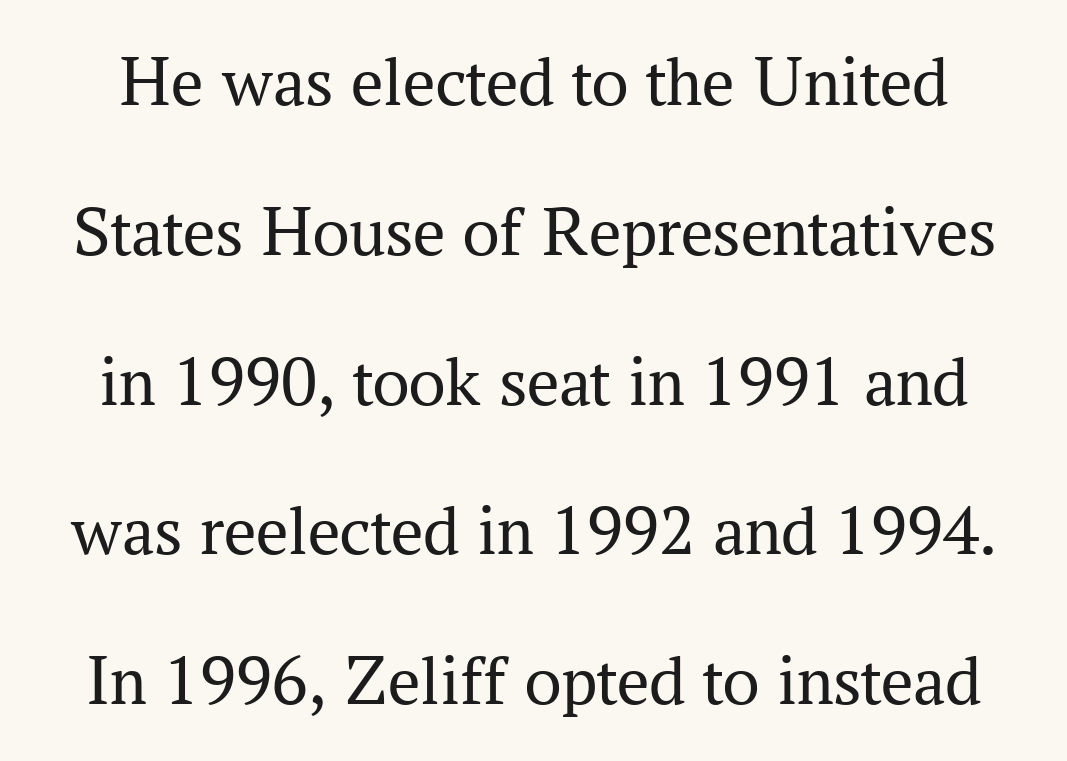
Q: Is the text bold? A: No.
Q: Is the text italic (slanted)? A: No, it is upright.
Q: Is the typeface a serif or a sans-serif typeface? A: Serif.
Q: Is the text underlined? A: No.
Q: Is the spacing between letters normal or unusually wide? A: Normal.
Q: Is the spacing between lines tight, normal or loose? A: Loose.
Q: Width (condensed, normal, or wide)? A: Normal.
Q: Stroke contrast? A: Medium.
Q: x-height? A: Medium.
Q: Monospaced? A: No.
